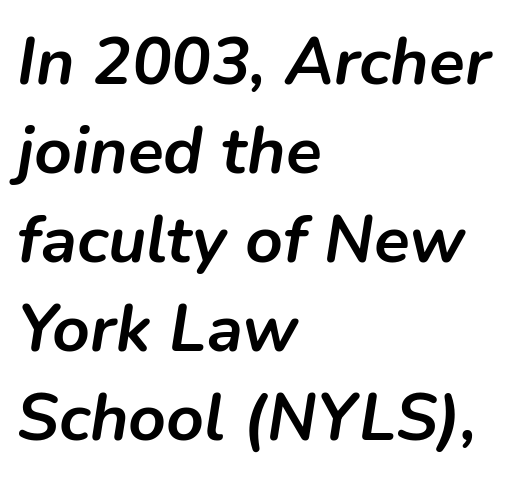
Note the varied advance widths — an 'i' is clearly narrower than an 'm'. Does extra space separate the letters? No, they use regular spacing. Style check: oblique. Strong, thick strokes mark this as bold type. Just letters on the line, the space beneath them empty.
